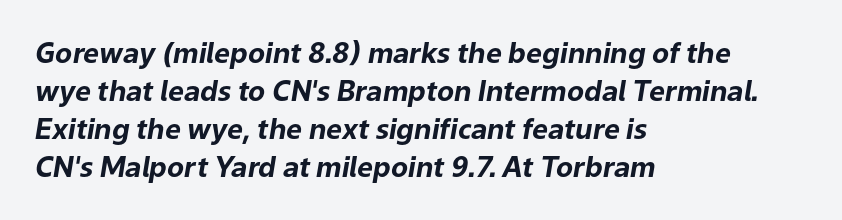
{"italic": "yes", "lean": "right", "slant_degrees": 9, "bold": "yes", "weight": "bold", "width": "normal", "stroke_contrast": "low", "x_height": "medium", "monospaced": "no", "underline": "no", "align": "left", "line_spacing": "normal", "line_spacing_ratio": 1.36, "letter_spacing": "normal", "letter_spacing_em": 0.0, "glyph_px": 28}
